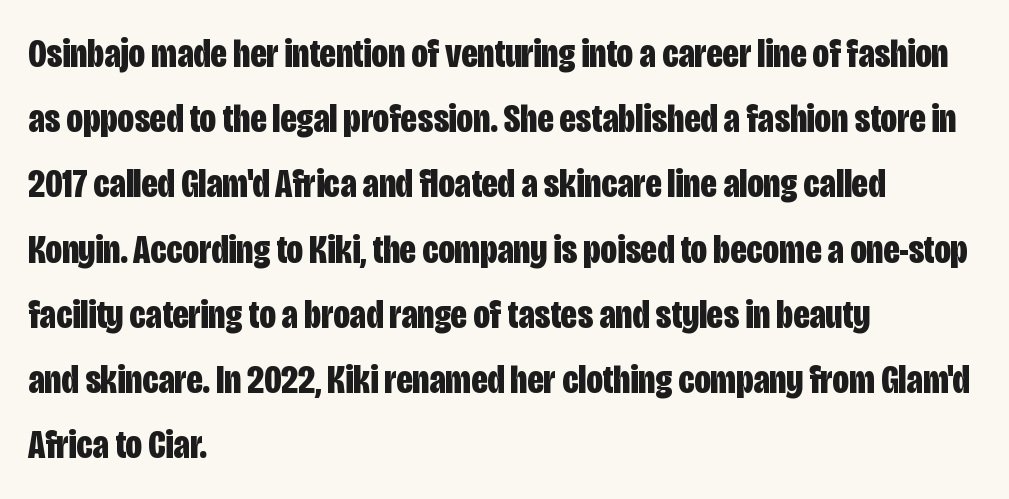
{"serif": "no", "italic": "no", "bold": "yes", "weight": "bold", "width": "condensed", "stroke_contrast": "low", "x_height": "large", "monospaced": "no", "underline": "no", "align": "left", "line_spacing": "normal", "line_spacing_ratio": 1.59, "letter_spacing": "normal", "letter_spacing_em": 0.0, "glyph_px": 41}
